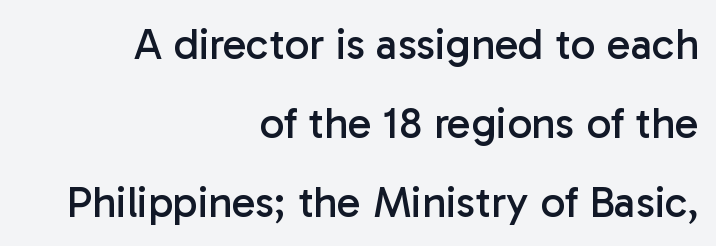
When letters stand straight like this, we call the style roman or upright. Layout note: lines flush right. Classification — sans serif. Heaviness? Minimal to ordinary, like unemphasized prose. Character widths vary here, with narrow letters taking less room than wide ones. Words appear dense and cohesive because spacing is normal.
